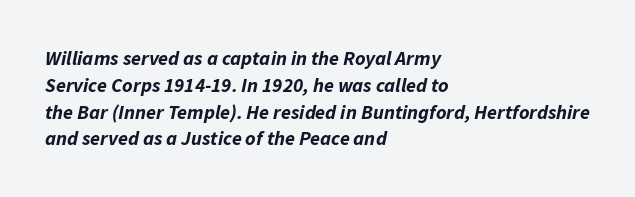
Q: Is the text bold? A: Yes.
Q: Is the text italic (slanted)? A: Yes, it leans right by about 11 degrees.
Q: Is the text underlined? A: No.
Q: How is the paragraph aligned? A: Left-aligned.
Q: Is the spacing between letters normal or unusually wide? A: Normal.
Q: Is the spacing between lines tight, normal or loose? A: Normal.
